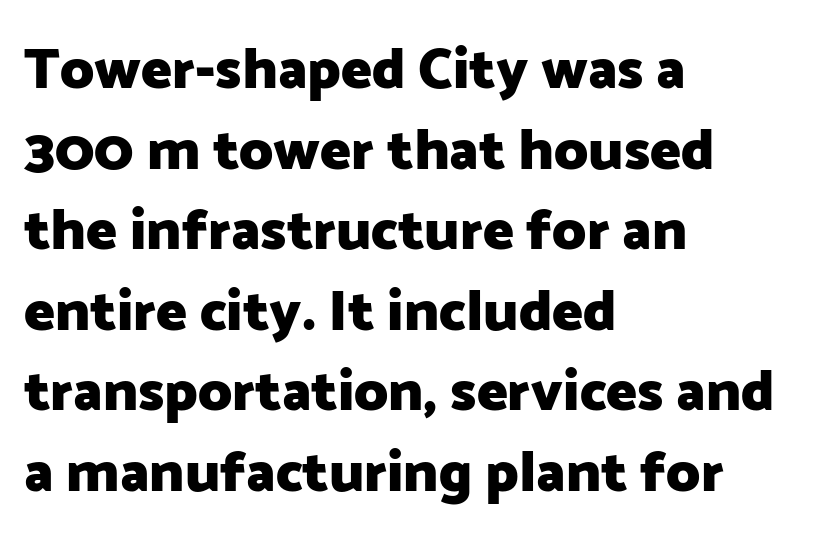
Q: Is the text bold? A: Yes.
Q: Is the text italic (slanted)? A: No, it is upright.
Q: Is the typeface a serif or a sans-serif typeface? A: Sans-serif.
Q: Is the text underlined? A: No.
Q: How is the paragraph aligned? A: Left-aligned.
Q: Is the spacing between letters normal or unusually wide? A: Normal.
Q: Is the spacing between lines tight, normal or loose? A: Normal.
Q: Width (condensed, normal, or wide)? A: Normal.
Q: Stroke contrast? A: Low.
Q: x-height? A: Medium.
Q: Monospaced? A: No.
